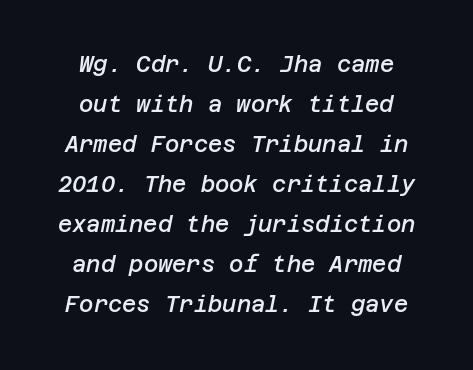
{"italic": "yes", "lean": "right", "slant_degrees": 12, "bold": "semi", "underline": "no", "align": "center", "line_spacing_ratio": 1.82, "letter_spacing": "normal", "letter_spacing_em": 0.0, "glyph_px": 22}
